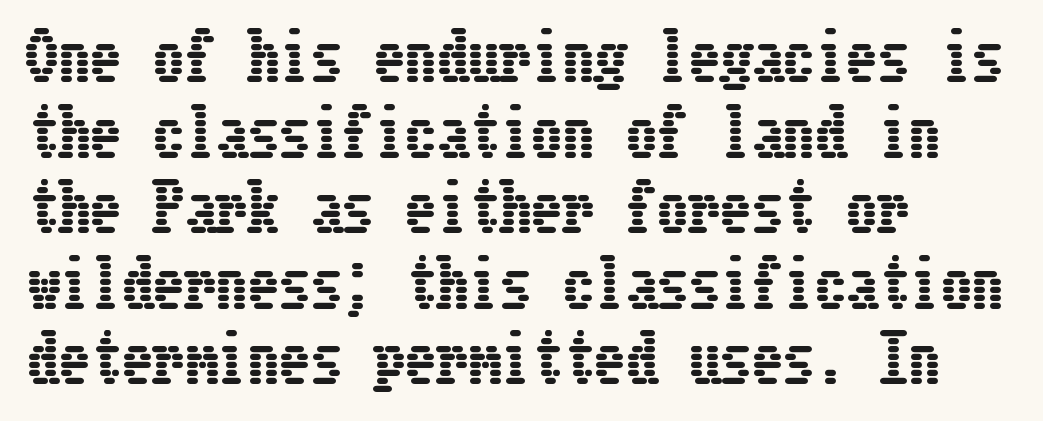
Lines of text with bare space underneath. Casual observation: everything's shoved over to the left. Style check: upright. The gaps between neighbouring characters are ordinary and unremarkable.
